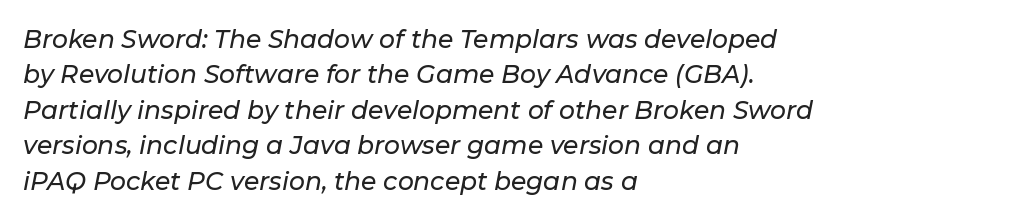
Q: Is the text italic (slanted)? A: Yes, it leans right by about 11 degrees.
Q: Is the text underlined? A: No.
Q: How is the paragraph aligned? A: Left-aligned.
Q: Is the spacing between letters normal or unusually wide? A: Normal.
Q: Is the spacing between lines tight, normal or loose? A: Normal.
